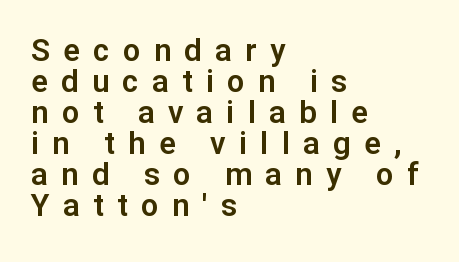
Descender tails drop into unmarked territory. The lettering holds an erect, upright posture throughout. Each letter keeps its own natural width here, so spacing adapts to shape. Words appear elongated and porous because spacing is wide. Leftover space on each line is placed entirely after the last word.
